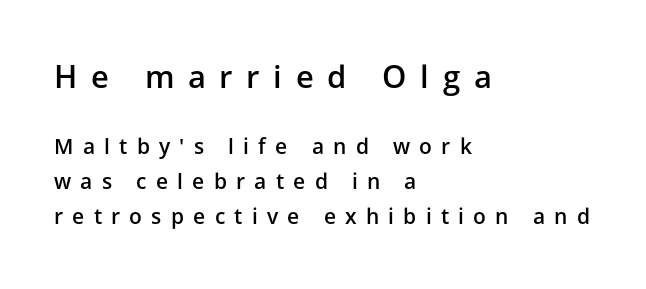
Q: Is the text bold? A: Semi-bold.
Q: Is the text italic (slanted)? A: No, it is upright.
Q: Is the typeface a serif or a sans-serif typeface? A: Sans-serif.
Q: Is the text underlined? A: No.
Q: How is the paragraph aligned? A: Left-aligned.
Q: Is the spacing between letters normal or unusually wide? A: Unusually wide.
Q: Is the spacing between lines tight, normal or loose? A: Normal.
Q: Which block of text is set in a larger size, the first (top) or the second (bottom)? A: The first (top) one.
Q: Width (condensed, normal, or wide)? A: Normal.
Q: Stroke contrast? A: Low.
Q: x-height? A: Medium.
Q: Monospaced? A: No.
